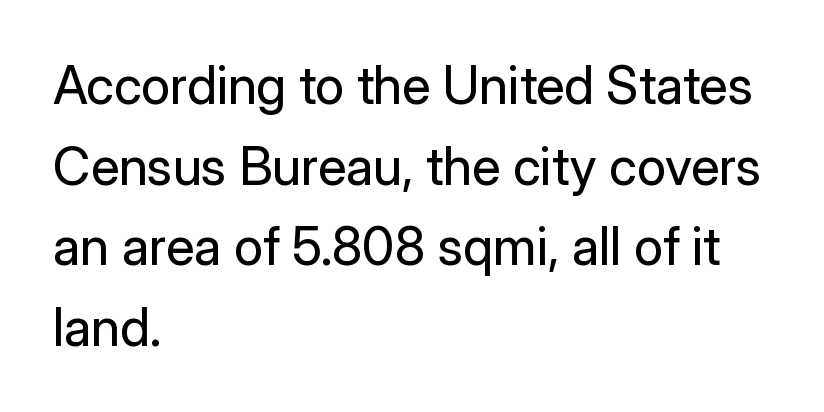
The string is rendered with underlining switched off. The typesetting does not lean heavy: it is not bold. Characters remain perfectly vertical along every line. What stands out about the letter spacing? Nothing — it is the standard amount. This sample uses a sans-serif face. The compositor pushed each line to the left boundary.
